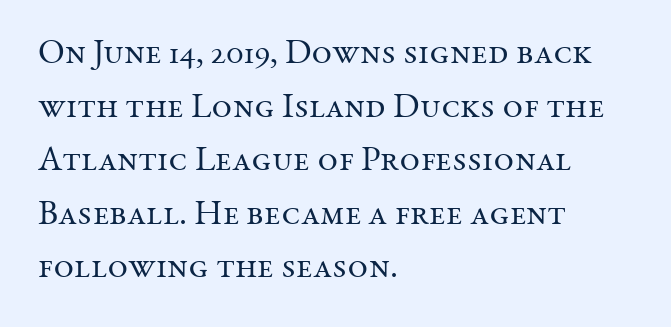
The image shows 35 px regular-weight serif type, upright; set left-aligned, normal line spacing (1.53x), normal letter spacing, not underlined; medium stroke contrast and a medium x-height.
